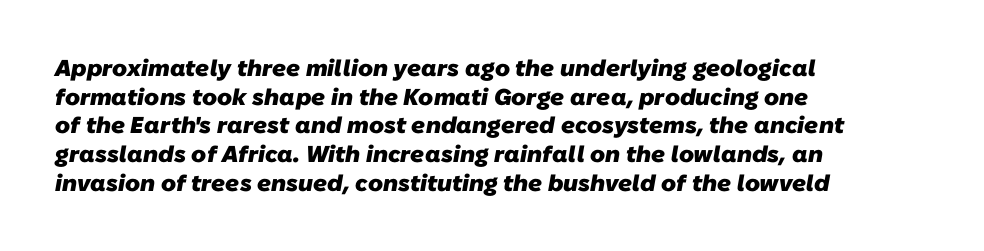
Notice how descenders clear the ascenders below comfortably — that's standard leading. The tracking reads as untouched default to a designer's eye. Stroke thickness is high; the sample reads as a true bold. Descenders hang freely into open space.
